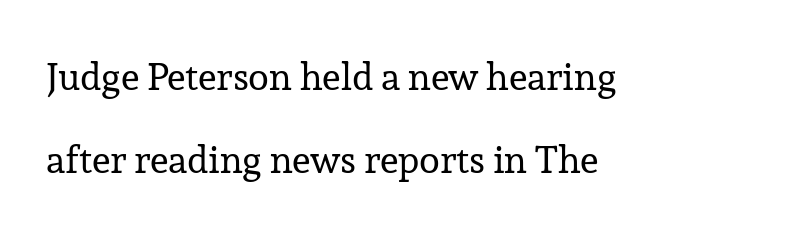
{"serif": "yes", "italic": "no", "bold": "no", "weight": "regular", "width": "normal", "stroke_contrast": "low", "x_height": "medium", "monospaced": "no", "underline": "no", "align": "left", "line_spacing": "loose", "line_spacing_ratio": 2.18, "letter_spacing": "normal", "letter_spacing_em": 0.0, "glyph_px": 38}
